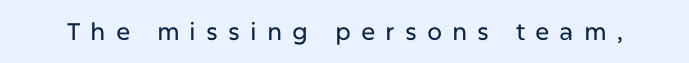
The image shows 24 px text type, upright; set unusually wide letter spacing (+0.42 em), not underlined.
